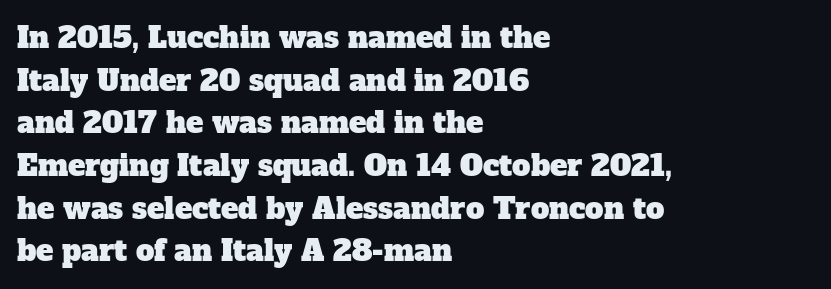
Character widths vary here, with narrow letters taking less room than wide ones. Standard letterfit; no display-style spreading of the glyphs. Small tapered or slab feet sit at the stroke ends, so this counts as serif. Quick note: interline space is typical.
